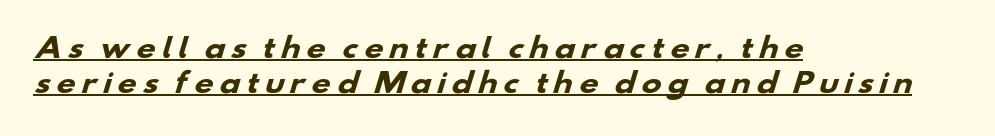
{"bold": "yes", "underline": "yes", "align": "left", "line_spacing": "normal", "line_spacing_ratio": 1.29, "glyph_px": 27}
